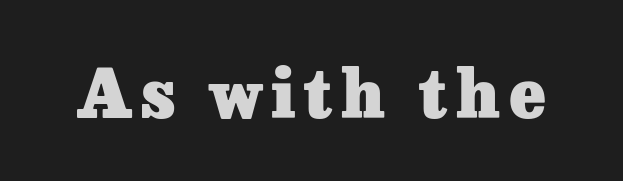
{"serif": "yes", "italic": "no", "bold": "yes", "weight": "heavy", "width": "normal", "stroke_contrast": "low", "x_height": "medium", "monospaced": "no", "underline": "no", "glyph_px": 67}
